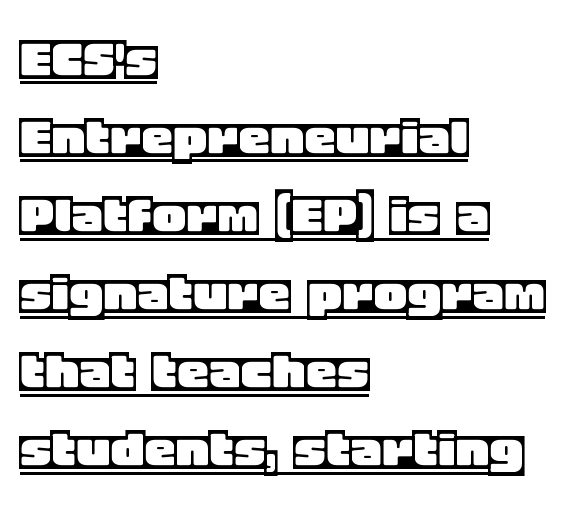
{"italic": "no", "width": "normal", "x_height": "large", "monospaced": "no", "underline": "yes", "align": "left", "line_spacing_ratio": 1.22, "letter_spacing": "normal", "letter_spacing_em": 0.0, "glyph_px": 64}
